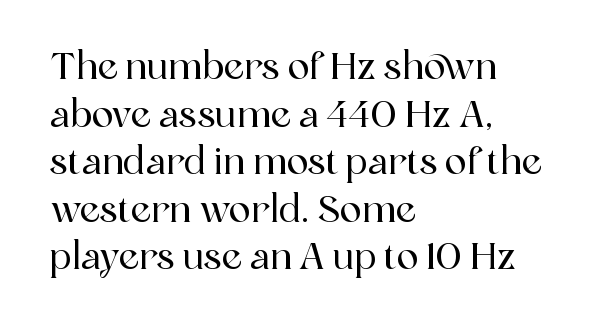
{"serif": "yes", "italic": "no", "width": "normal", "x_height": "medium", "monospaced": "no", "underline": "no", "align": "left", "line_spacing": "normal", "line_spacing_ratio": 1.32, "letter_spacing": "normal", "letter_spacing_em": 0.0, "glyph_px": 36}
